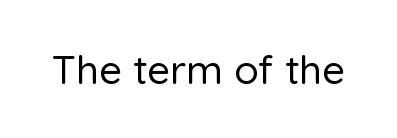
{"serif": "no", "italic": "no", "width": "normal", "stroke_contrast": "low", "x_height": "medium", "monospaced": "no", "underline": "no", "letter_spacing": "normal", "letter_spacing_em": 0.0, "glyph_px": 40}
